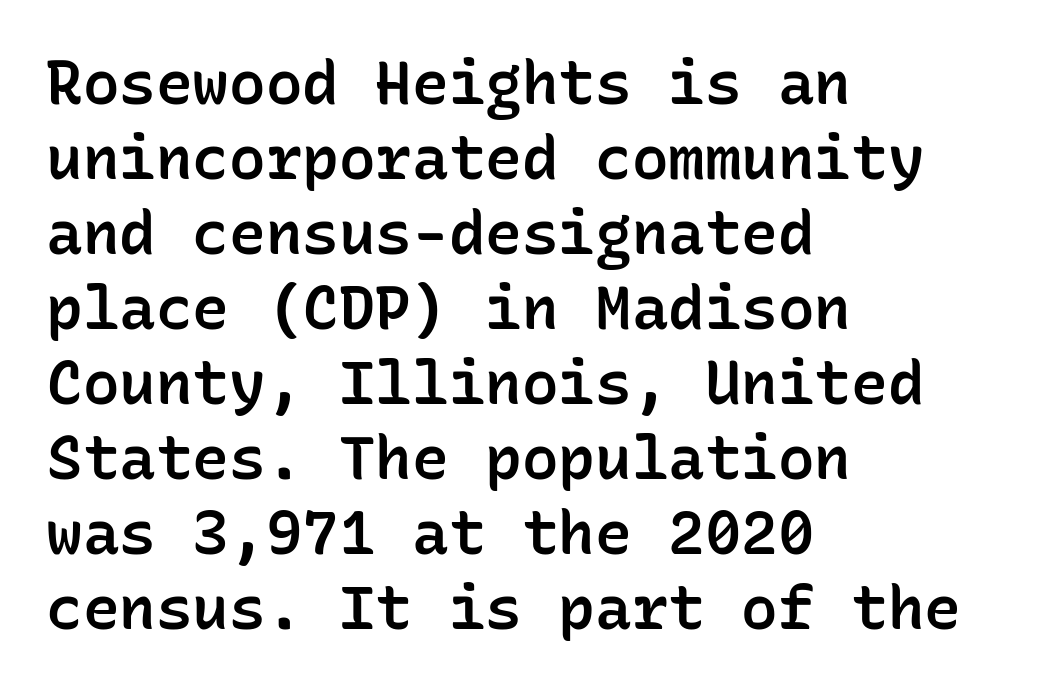
The passage shown is typeset with a sans-serif family. The rendering uses typewriter-style spacing with identical character cells. The compositor pushed each line to the left boundary. Words float on clear page, feet unadorned. The type is set solid horizontally, with unmodified tracking. In terms of weight, the rendering is demibold, just under bold.
